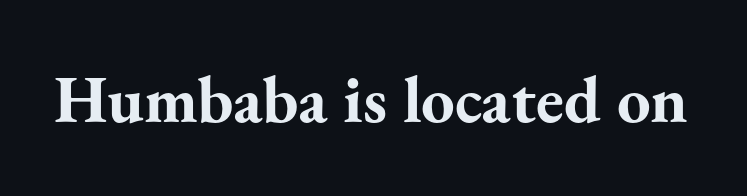
{"serif": "yes", "italic": "no", "bold": "yes", "weight": "bold", "width": "normal", "stroke_contrast": "medium", "x_height": "small", "monospaced": "no", "underline": "no", "letter_spacing": "normal", "letter_spacing_em": 0.0, "glyph_px": 67}
